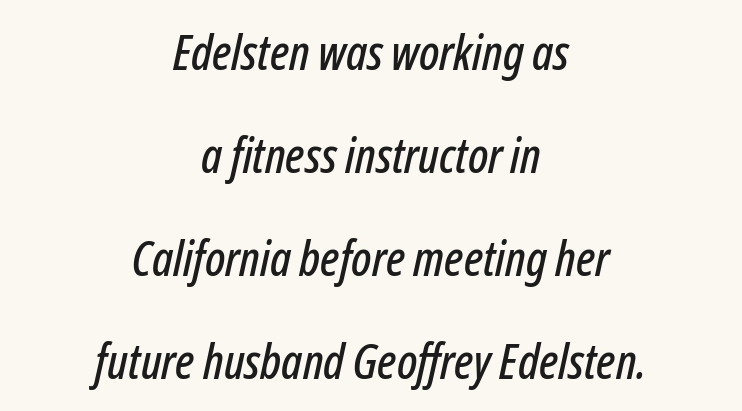
The space between consecutive lines is lavish. Anything drawn beneath the words? Only blank space. Tracking here is standard; glyphs follow each other at the usual distance. This sample is center-justified, so both line endings float freely. Spacing verdict: proportional, widths tailored to each character.
